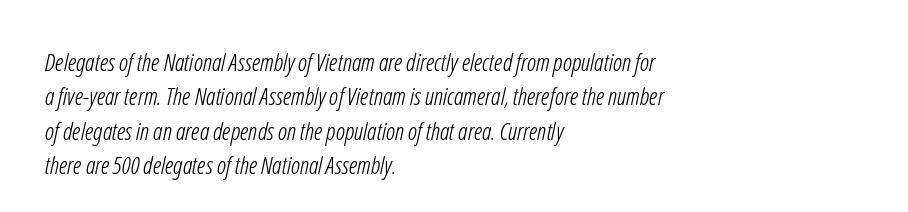
Underline: absent. These lines keep a tight, regular rhythm from letter to letter. Baseline-to-baseline distance is the conventional proportion of letter height. Which margin do the lines hug? The left one — the right edge is uneven. Bold? No — there's no thickening of the strokes.
